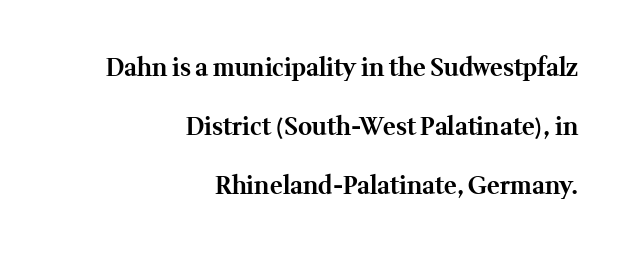
The image shows 24 px bold type, upright; set right-aligned, loose line spacing (2.46x), normal letter spacing, not underlined.
